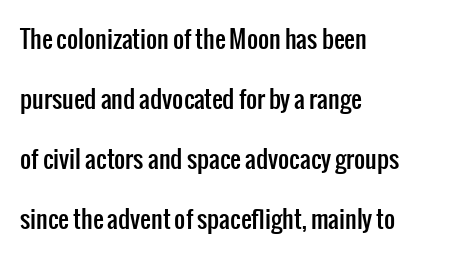
Q: Is the text italic (slanted)? A: No, it is upright.
Q: Is the text underlined? A: No.
Q: How is the paragraph aligned? A: Left-aligned.
Q: Is the spacing between letters normal or unusually wide? A: Normal.
Q: Is the spacing between lines tight, normal or loose? A: Loose.
